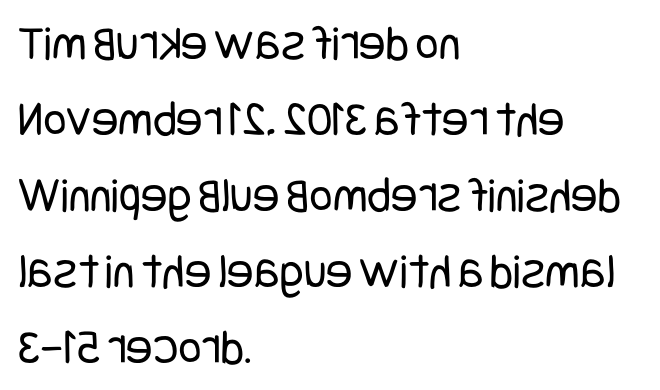
The image shows 50 px regular-weight, condensed sans-serif type, upright; set left-aligned, normal line spacing (1.52x), normal letter spacing, not underlined; low stroke contrast and a large x-height.
